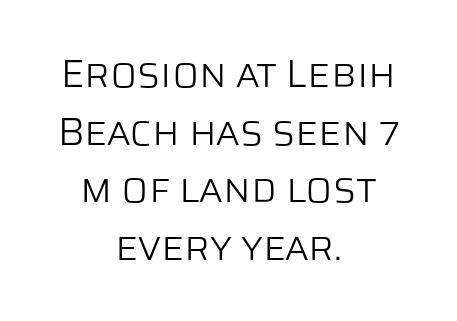
The letters sit at their default tracking, neither squeezed nor spread. Is the block centered? Yes — each line is placed symmetrically about the middle. The foot of each line stays bare and open. Is this a fixed-width face? No — the glyphs have proportional, varying widths. The passage shown stacks its lines at a standard gap.
